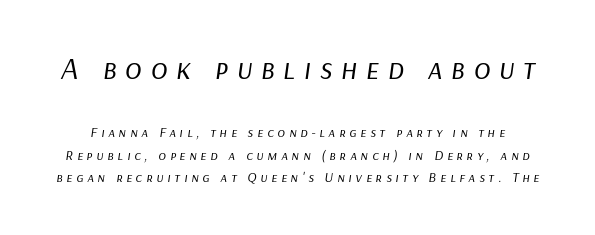
The image shows 31 px regular-weight type, italic (leaning right); set normal line spacing (1.62x), unusually wide letter spacing (+0.27 em), not underlined; the first (top) block is 2.21x larger; low stroke contrast and a medium x-height.
